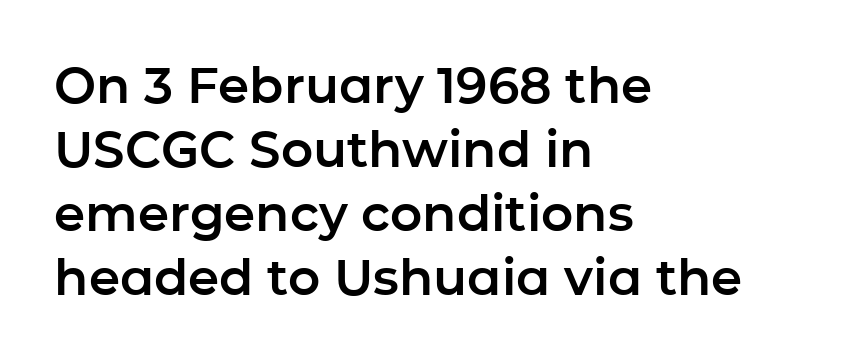
The image shows 50 px sans-serif type, upright; set left-aligned, normal line spacing (1.28x), normal letter spacing, not underlined; low stroke contrast and a medium x-height.
